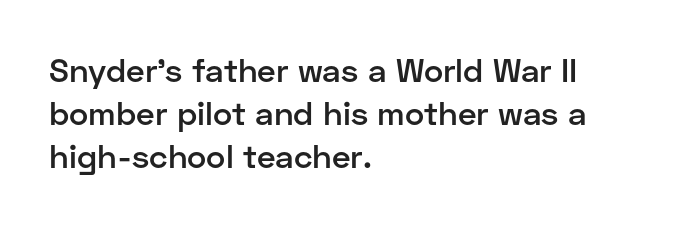
{"serif": "no", "italic": "no", "bold": "semi", "weight": "semibold", "width": "normal", "stroke_contrast": "low", "x_height": "medium", "monospaced": "no", "underline": "no", "align": "left", "line_spacing": "normal", "line_spacing_ratio": 1.3, "letter_spacing": "normal", "letter_spacing_em": 0.0, "glyph_px": 33}
